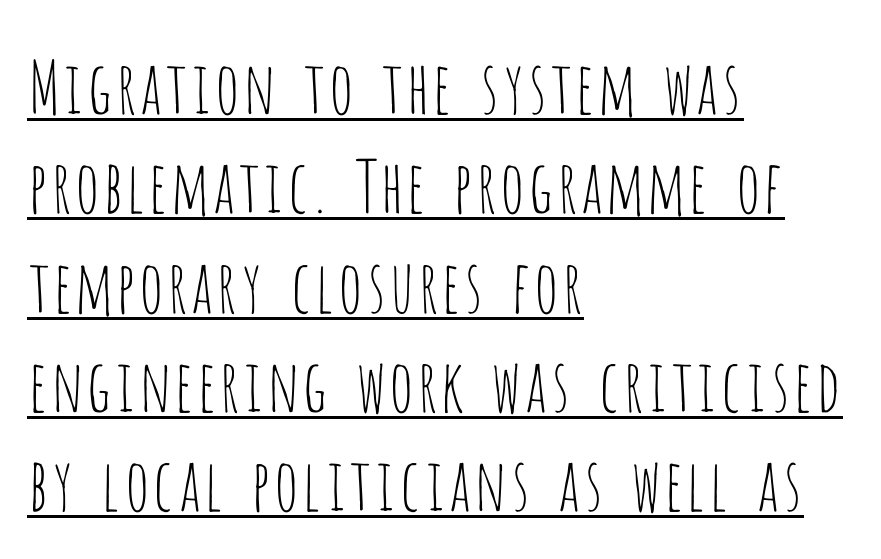
The image shows 72 px thin, condensed sans-serif type, upright; set left-aligned, normal line spacing (1.38x), normal letter spacing, underlined; low stroke contrast and a large x-height.
